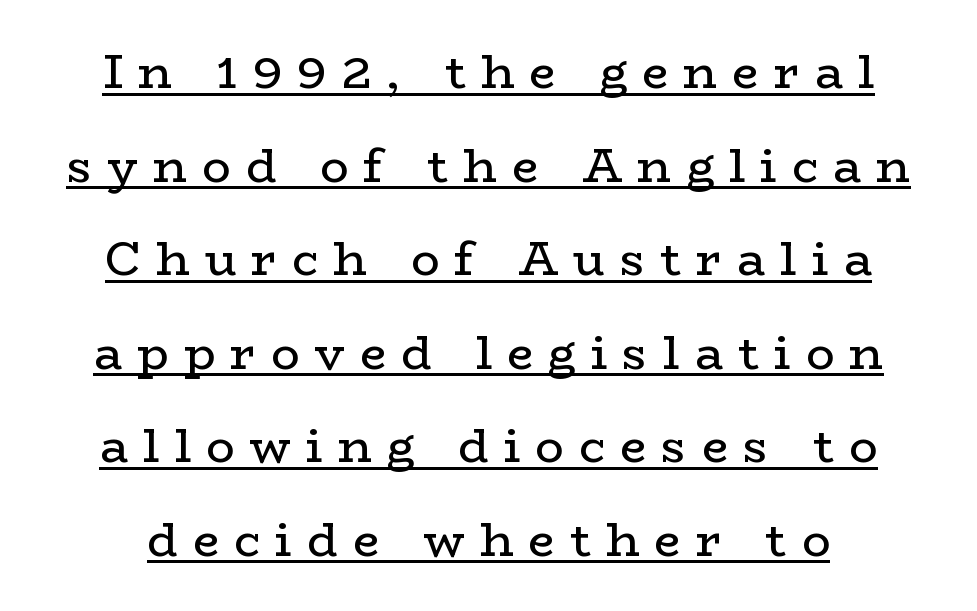
{"serif": "yes", "italic": "no", "bold": "no", "weight": "regular", "width": "wide", "stroke_contrast": "low", "x_height": "medium", "monospaced": "no", "underline": "yes", "align": "center", "line_spacing": "loose", "line_spacing_ratio": 1.99, "letter_spacing": "wide", "letter_spacing_em": 0.32, "glyph_px": 47}
